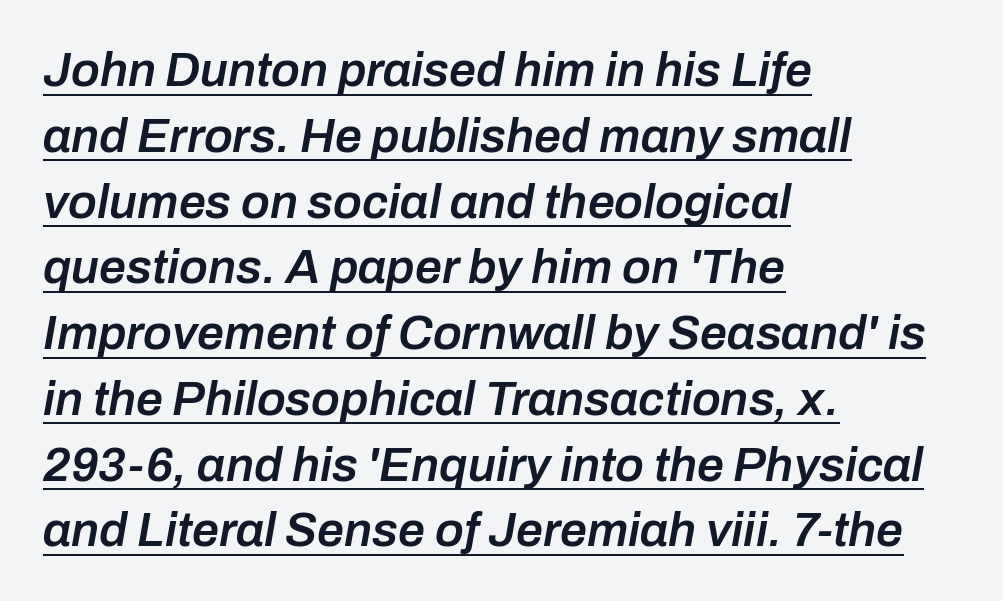
Q: Is the text bold? A: Semi-bold.
Q: Is the text italic (slanted)? A: Yes, it leans right by about 10 degrees.
Q: Is the text underlined? A: Yes.
Q: How is the paragraph aligned? A: Left-aligned.
Q: Is the spacing between letters normal or unusually wide? A: Normal.
Q: Is the spacing between lines tight, normal or loose? A: Normal.
Q: Width (condensed, normal, or wide)? A: Normal.
Q: Stroke contrast? A: Low.
Q: x-height? A: Medium.
Q: Monospaced? A: No.
